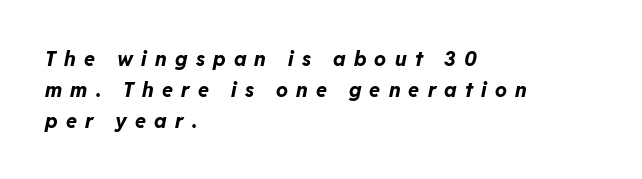
Q: Is the text bold? A: Yes.
Q: Is the text italic (slanted)? A: Yes, it leans right by about 11 degrees.
Q: Is the text underlined? A: No.
Q: How is the paragraph aligned? A: Left-aligned.
Q: Is the spacing between letters normal or unusually wide? A: Unusually wide.
Q: Is the spacing between lines tight, normal or loose? A: Normal.
